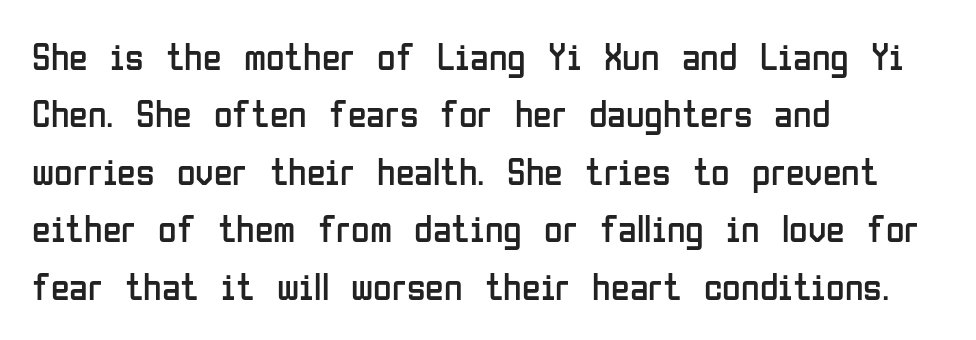
Q: Is the text bold? A: No.
Q: Is the text italic (slanted)? A: No, it is upright.
Q: Is the typeface a serif or a sans-serif typeface? A: Sans-serif.
Q: Is the text underlined? A: No.
Q: How is the paragraph aligned? A: Left-aligned.
Q: Is the spacing between letters normal or unusually wide? A: Normal.
Q: Is the spacing between lines tight, normal or loose? A: Normal.
Q: Width (condensed, normal, or wide)? A: Condensed.
Q: Stroke contrast? A: Low.
Q: x-height? A: Medium.
Q: Monospaced? A: No.
